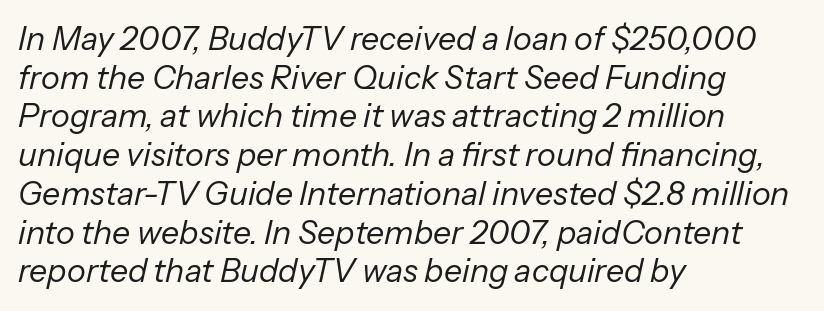
The image shows 32 px regular-weight type, italic (leaning right); set left-aligned, line spacing 1.21x, normal letter spacing, not underlined; low stroke contrast and a medium x-height.
